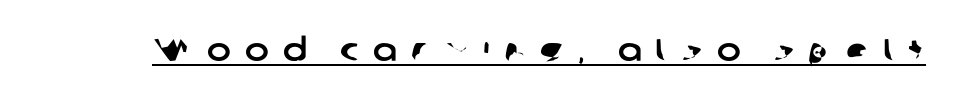
{"serif": "no", "width": "normal", "stroke_contrast": "low", "x_height": "medium", "monospaced": "no", "underline": "yes", "letter_spacing": "wide", "letter_spacing_em": 0.45, "glyph_px": 32}
